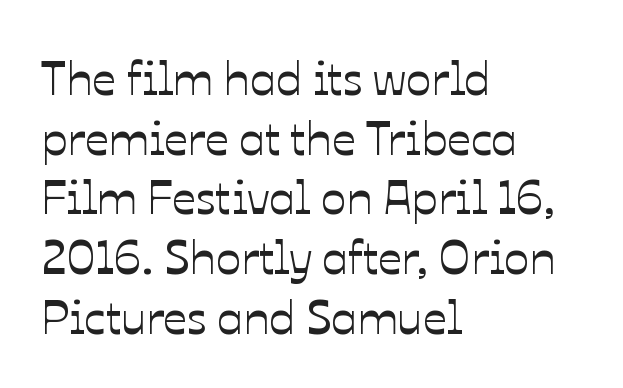
{"italic": "no", "width": "normal", "stroke_contrast": "low", "x_height": "medium", "monospaced": "no", "underline": "no", "align": "left", "line_spacing": "normal", "line_spacing_ratio": 1.27, "letter_spacing": "normal", "letter_spacing_em": 0.0, "glyph_px": 47}
